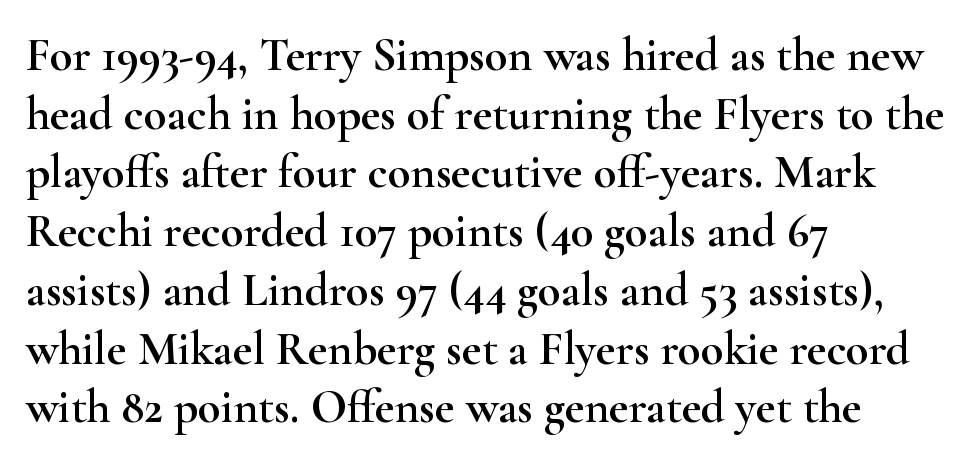
Q: Is the text italic (slanted)? A: No, it is upright.
Q: Is the typeface a serif or a sans-serif typeface? A: Serif.
Q: Is the text underlined? A: No.
Q: How is the paragraph aligned? A: Left-aligned.
Q: Is the spacing between letters normal or unusually wide? A: Normal.
Q: Is the spacing between lines tight, normal or loose? A: Normal.
Q: Width (condensed, normal, or wide)? A: Wide.
Q: Stroke contrast? A: High.
Q: x-height? A: Small.
Q: Monospaced? A: No.
